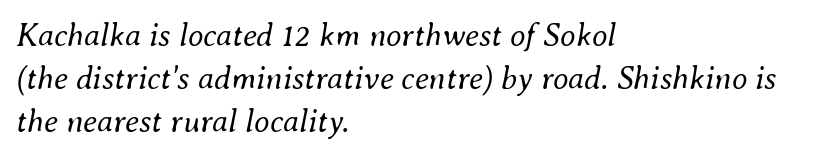
The image shows 32 px regular-weight type, italic (leaning right); set left-aligned, normal line spacing (1.35x), normal letter spacing, not underlined; medium stroke contrast and a small x-height.
